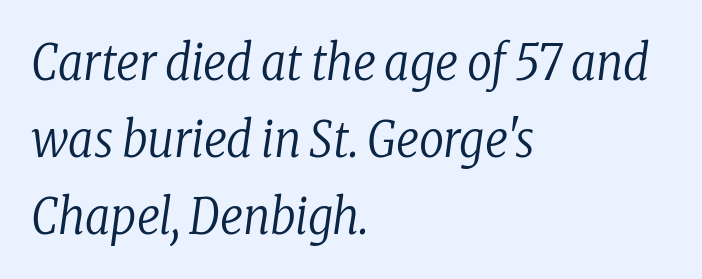
The image shows 49 px regular-weight, condensed serif type, italic (leaning right); set left-aligned, normal line spacing (1.57x), normal letter spacing, not underlined; low stroke contrast and a medium x-height.
